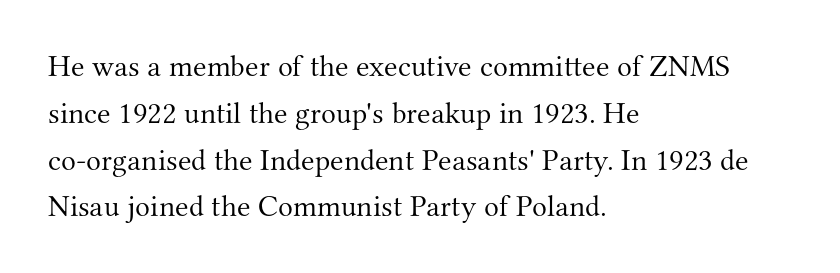
The strokes are not fattened; the text isn't bold. Looks like regular typesetting: each glyph gets only the width it needs. The typeface chosen for these lines features serifs. Leftover space on each line is placed entirely after the last word.
